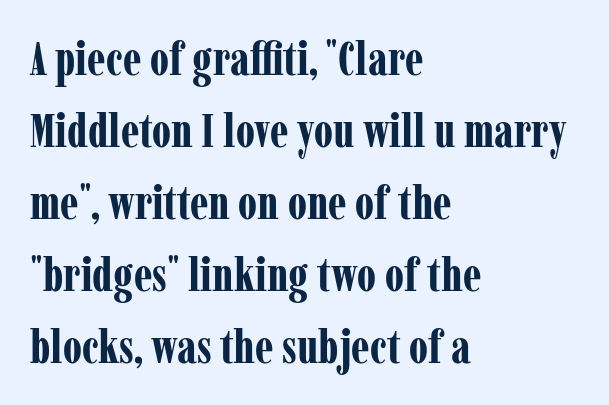
The horizontal fit of the characters is conventional and even. The space beneath each line is pristine and unruled. In terms of posture, this sample is upright. Honestly, the row spacing looks completely unremarkable. Heavy, bold letterforms. The font family rendered here belongs to the serif group.
